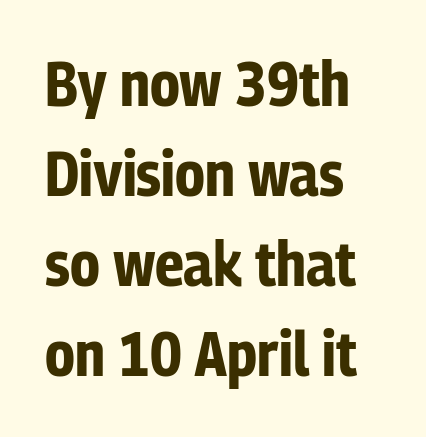
Proportional: the letters do not fall into vertical columns. The letters stand upright; this is a roman face. Observe the ordinary spacing: letters are neighbours, not strangers. Typographically, this falls in the sans-serif category. Honestly, there is no underline to notice here at all.
